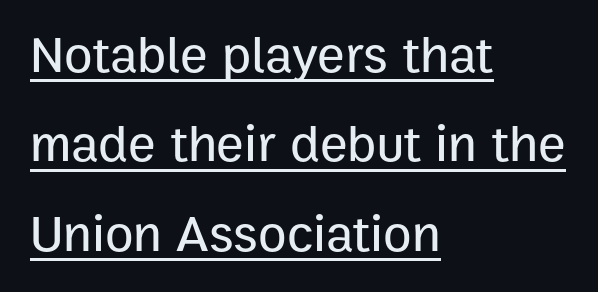
The image shows 52 px sans-serif type, upright; set left-aligned, line spacing 1.72x, normal letter spacing, underlined; low stroke contrast and a medium x-height.
